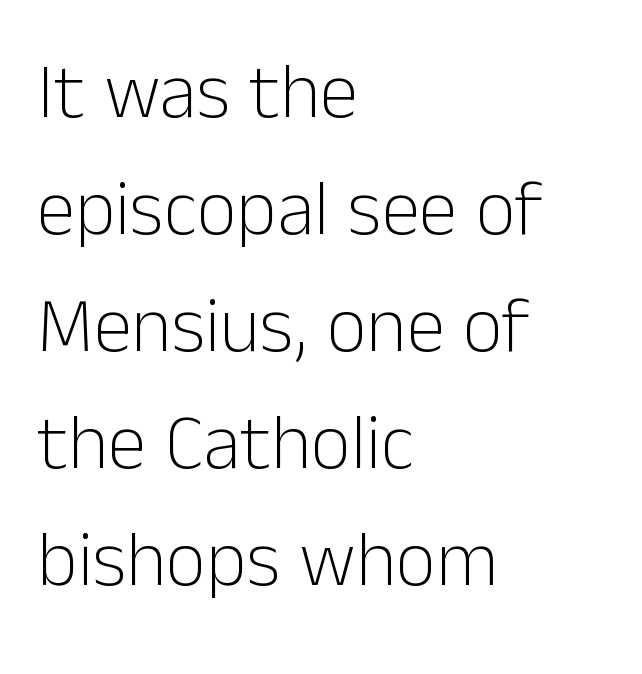
{"serif": "no", "italic": "no", "bold": "no", "weight": "light", "width": "normal", "stroke_contrast": "low", "x_height": "medium", "monospaced": "no", "underline": "no", "align": "left", "line_spacing": "normal", "line_spacing_ratio": 1.5, "letter_spacing": "normal", "letter_spacing_em": 0.0, "glyph_px": 78}
